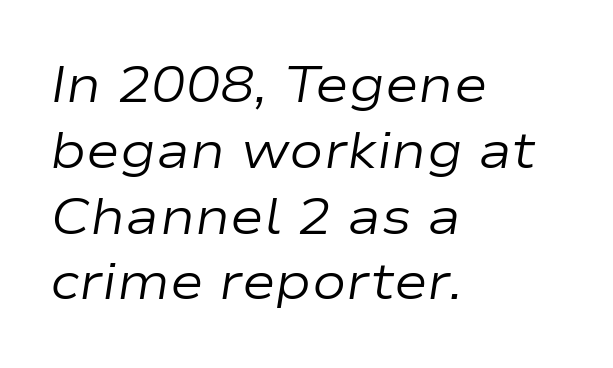
{"italic": "yes", "lean": "right", "slant_degrees": 9, "bold": "no", "weight": "regular", "width": "wide", "stroke_contrast": "low", "x_height": "medium", "monospaced": "no", "underline": "no", "align": "left", "line_spacing": "normal", "line_spacing_ratio": 1.29, "letter_spacing": "normal", "letter_spacing_em": 0.0, "glyph_px": 51}
